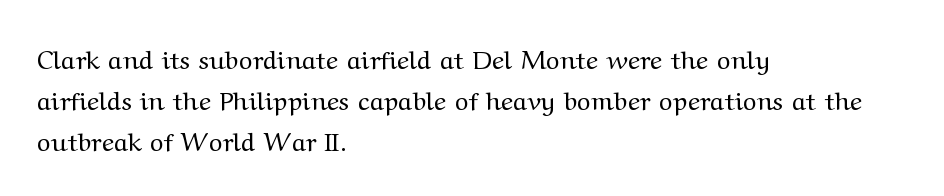
Q: Is the text bold? A: No.
Q: Is the text italic (slanted)? A: No, it is upright.
Q: Is the text underlined? A: No.
Q: How is the paragraph aligned? A: Left-aligned.
Q: Is the spacing between letters normal or unusually wide? A: Normal.
Q: Is the spacing between lines tight, normal or loose? A: Normal.
